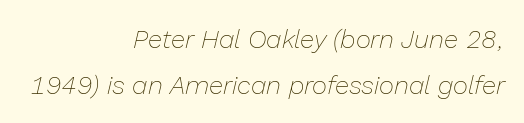
The image shows 26 px text type, italic (leaning right); set right-aligned, line spacing 1.77x, normal letter spacing, not underlined.
